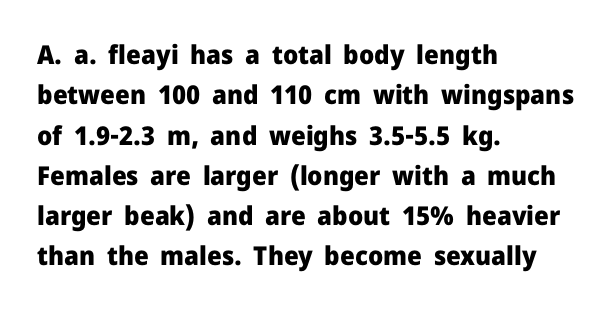
The image shows 26 px bold type, upright; set left-aligned, normal line spacing (1.55x), normal letter spacing, not underlined.
